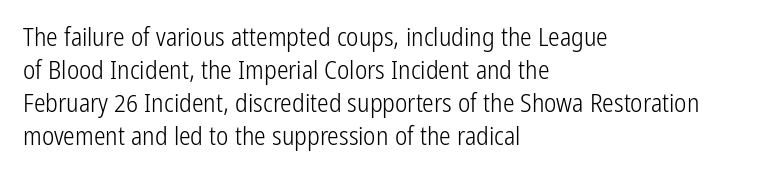
The image shows 26 px text type, upright; set left-aligned, normal line spacing (1.27x), normal letter spacing, not underlined.
